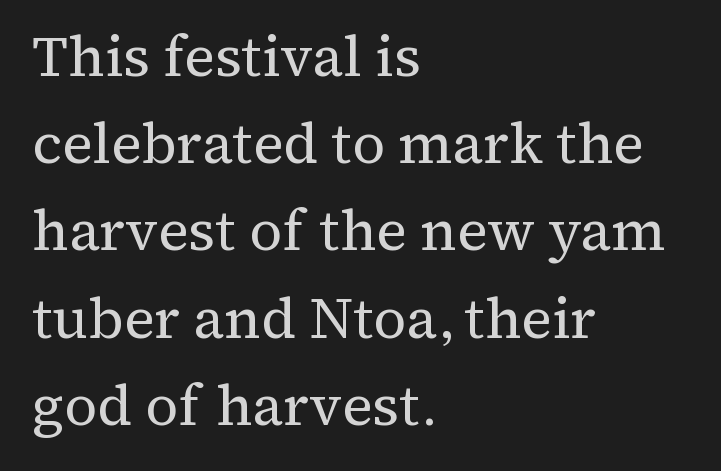
Every stem runs plumb, perpendicular to the baseline. Compared with a centered layout, this one pins lines to the left instead. The cut favours lightness, reaching ordinary text weight at its darkest. These lines are rendered in a variable-pitch font.
